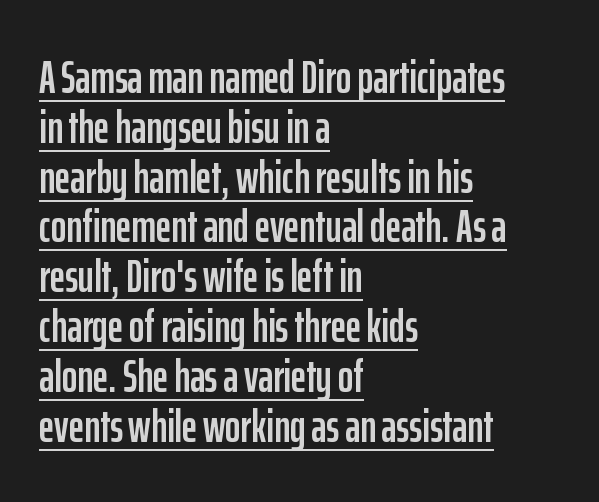
The image shows 47 px condensed sans-serif type, upright; set left-aligned, tight line spacing (1.06x), normal letter spacing, underlined; low stroke contrast and a medium x-height.
